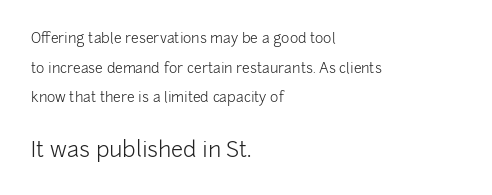
A typesetter would mark this as roman, not italic. Quick note: underline off. Compared with typical paragraphs, the rows here are farther apart. The passage shown is not bold in any degree. The type is set solid horizontally, with unmodified tracking.
